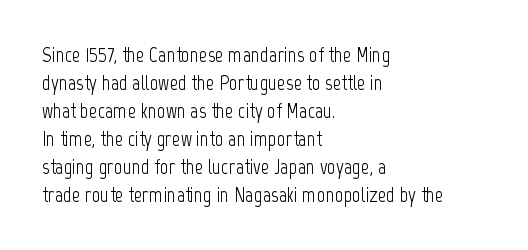
{"italic": "no", "bold": "no", "underline": "no", "align": "left", "line_spacing": "normal", "line_spacing_ratio": 1.33, "letter_spacing": "normal", "letter_spacing_em": 0.0, "glyph_px": 21}
